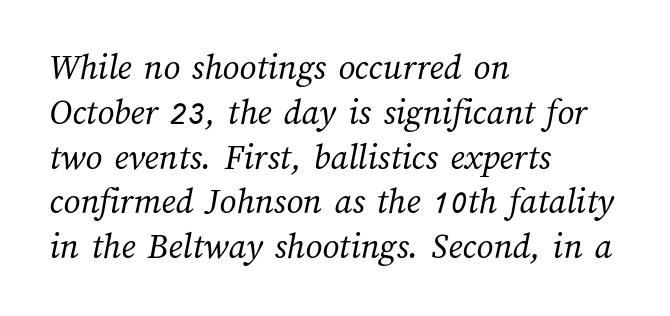
The image shows 37 px regular-weight type; set left-aligned, line spacing 1.21x, normal letter spacing, not underlined; medium stroke contrast and a medium x-height.
